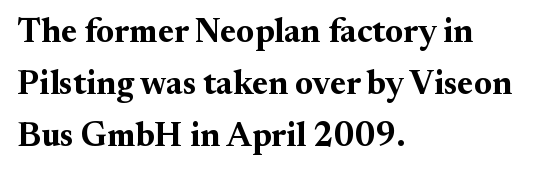
{"serif": "yes", "italic": "no", "bold": "yes", "weight": "bold", "width": "normal", "stroke_contrast": "medium", "x_height": "small", "monospaced": "no", "underline": "no", "align": "left", "line_spacing": "normal", "line_spacing_ratio": 1.53, "letter_spacing": "normal", "letter_spacing_em": 0.0, "glyph_px": 34}
